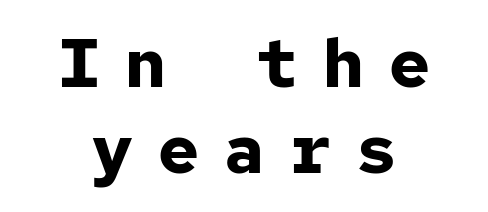
Italic? Not at all — the glyphs are vertical. In terms of leading, this rendering sits right in the middle. The letters are spread apart with noticeably loose tracking. You can tell from the bare stems that sans-serif type was used.
